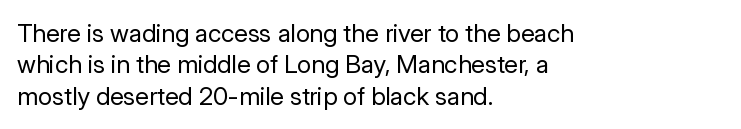
The image shows 25 px text type, upright; set left-aligned, normal line spacing (1.26x), normal letter spacing, not underlined.
